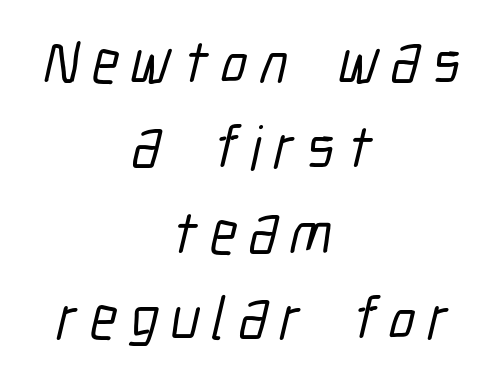
Q: Is the typeface a serif or a sans-serif typeface? A: Sans-serif.
Q: Is the text underlined? A: No.
Q: How is the paragraph aligned? A: Centered.
Q: Is the spacing between letters normal or unusually wide? A: Unusually wide.
Q: Is the spacing between lines tight, normal or loose? A: Normal.
Q: Width (condensed, normal, or wide)? A: Condensed.
Q: Stroke contrast? A: Low.
Q: x-height? A: Medium.
Q: Monospaced? A: No.
